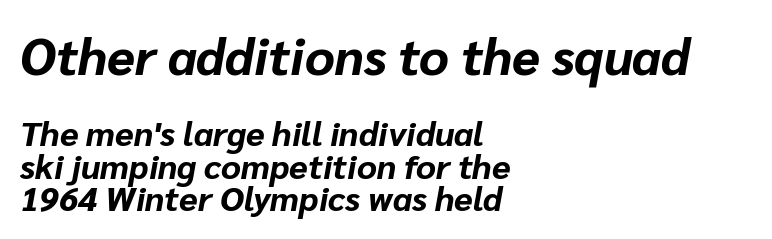
The image shows 51 px bold type, italic (leaning right); set left-aligned, tight line spacing (0.95x), normal letter spacing, not underlined; the first (top) block is 1.5x larger; low stroke contrast and a medium x-height.
